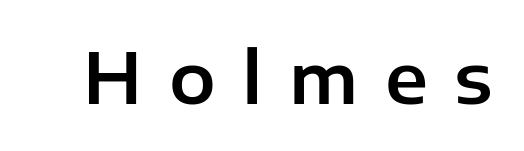
{"serif": "no", "italic": "no", "width": "normal", "stroke_contrast": "low", "x_height": "medium", "monospaced": "no", "underline": "no", "letter_spacing": "wide", "letter_spacing_em": 0.38, "glyph_px": 70}
